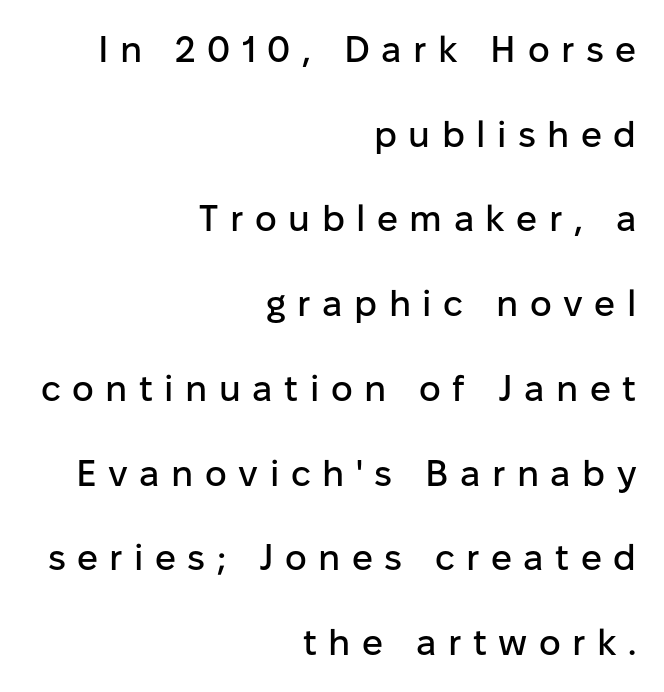
The image shows 37 px sans-serif type, upright; set right-aligned, loose line spacing (2.29x), unusually wide letter spacing (+0.31 em), not underlined; low stroke contrast and a medium x-height.
